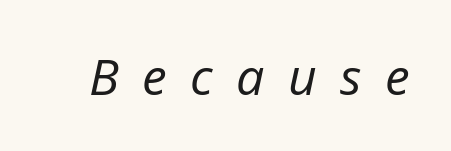
The image shows 50 px regular-weight type, italic (leaning right); set unusually wide letter spacing (+0.47 em), not underlined; low stroke contrast and a medium x-height.
